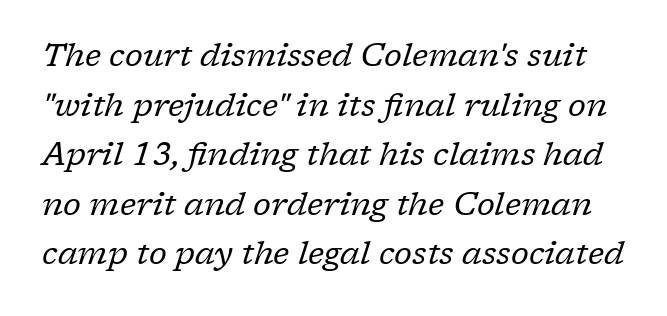
The image shows 32 px regular-weight serif type, italic (leaning right); set normal line spacing (1.55x), normal letter spacing, not underlined; low stroke contrast and a medium x-height.
